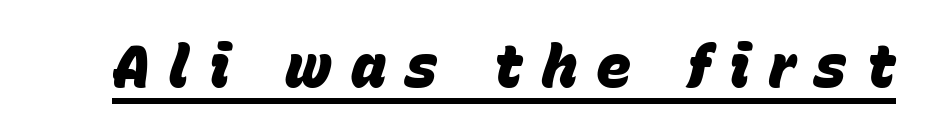
{"italic": "yes", "lean": "right", "slant_degrees": 15, "bold": "yes", "weight": "heavy", "width": "normal", "stroke_contrast": "low", "x_height": "large", "monospaced": "no", "underline": "yes", "letter_spacing": "wide", "letter_spacing_em": 0.32, "glyph_px": 59}
